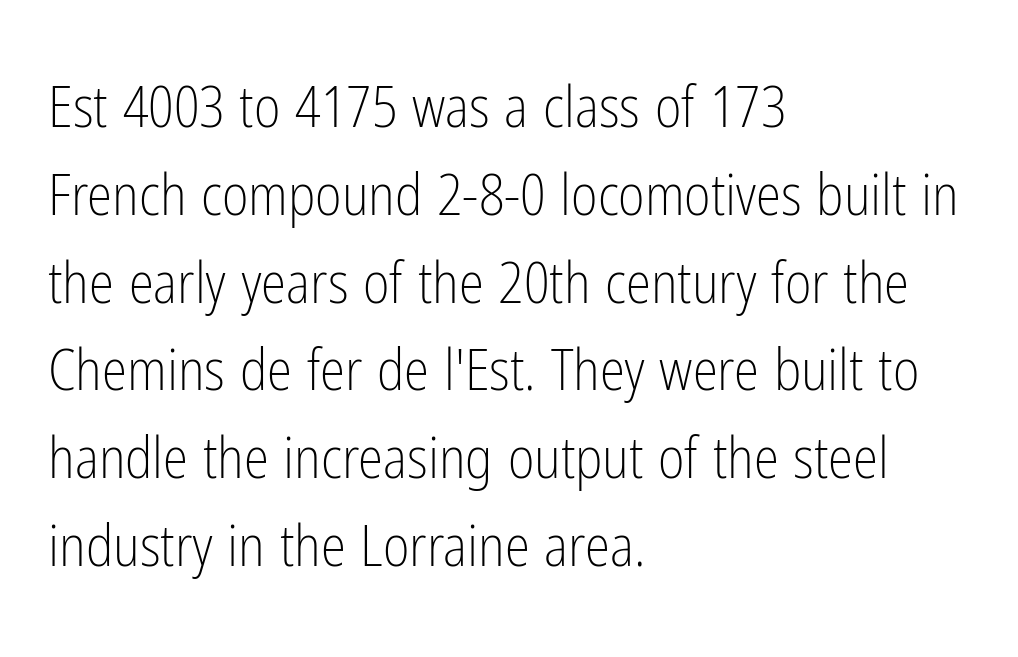
Ordinary non-slanted type is in use. Note the varied advance widths — an 'i' is clearly narrower than an 'm'. Heft: none added — not bold. Regular leading. Glyph-to-glyph distance matches everyday printed text. This is sans-serif lettering, the kind often seen on screens and signage.
